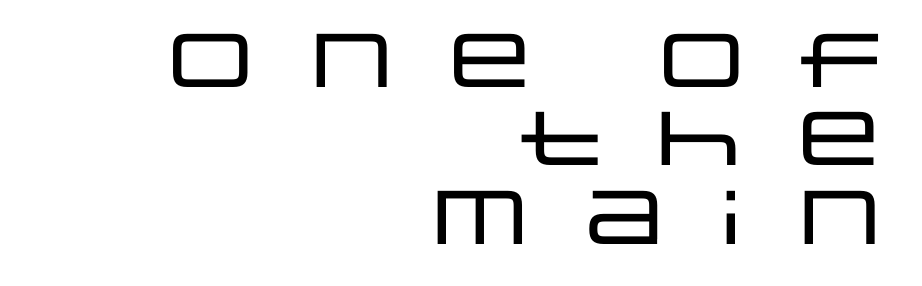
The image shows 76 px wide sans-serif type, upright; set right-aligned, tight line spacing (1.03x), unusually wide letter spacing (+0.32 em), not underlined; low stroke contrast and a large x-height.
